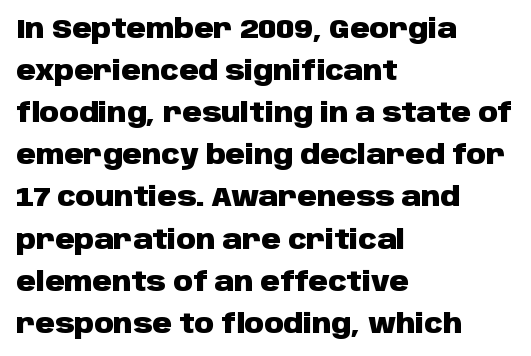
{"italic": "no", "bold": "yes", "underline": "no", "align": "left", "line_spacing": "normal", "line_spacing_ratio": 1.56, "letter_spacing": "normal", "letter_spacing_em": 0.0, "glyph_px": 27}
